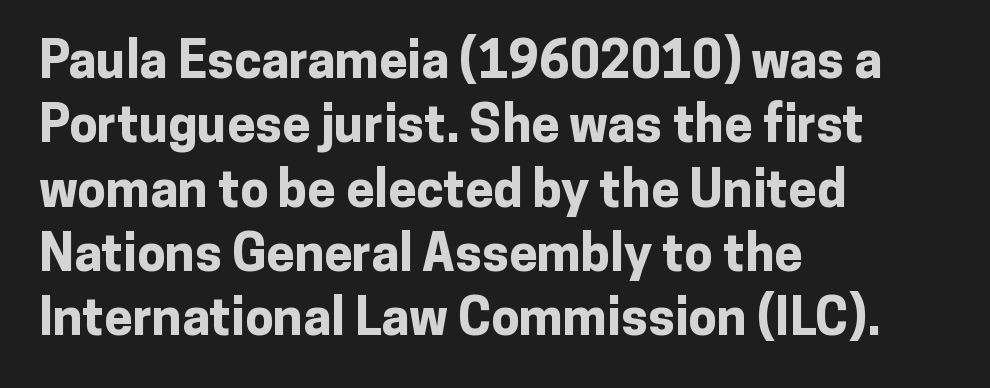
The image shows 51 px bold sans-serif type, upright; set left-aligned, normal line spacing (1.26x), normal letter spacing, not underlined; low stroke contrast and a medium x-height.
